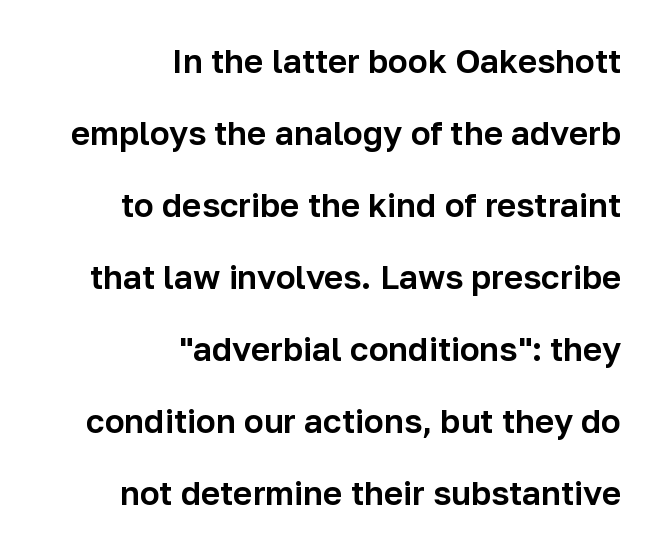
A typesetter would call this zero additional tracking. The rendering shows plain stroke endings on the letterforms — a sans-serif design. If you measured baseline to baseline, you'd find a long distance. Underlining? Definitely not there. Character widths vary here, with narrow letters taking less room than wide ones. The typography opts for an upright posture over an oblique one.
